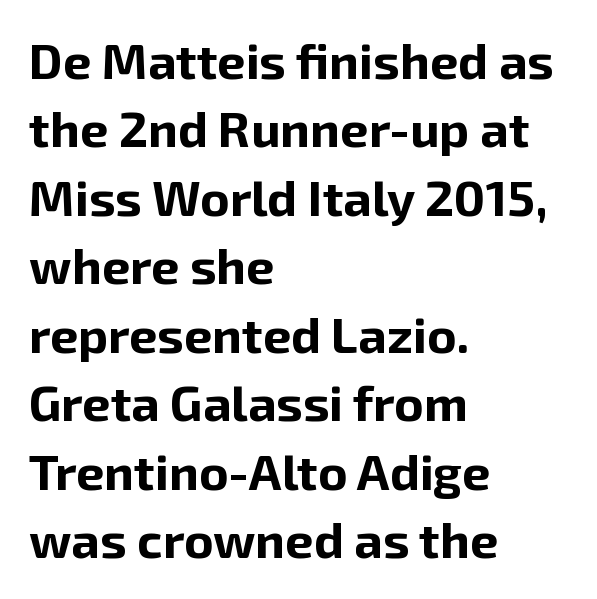
The image shows 50 px bold sans-serif type, upright; set left-aligned, normal line spacing (1.37x), normal letter spacing, not underlined; low stroke contrast and a medium x-height.
